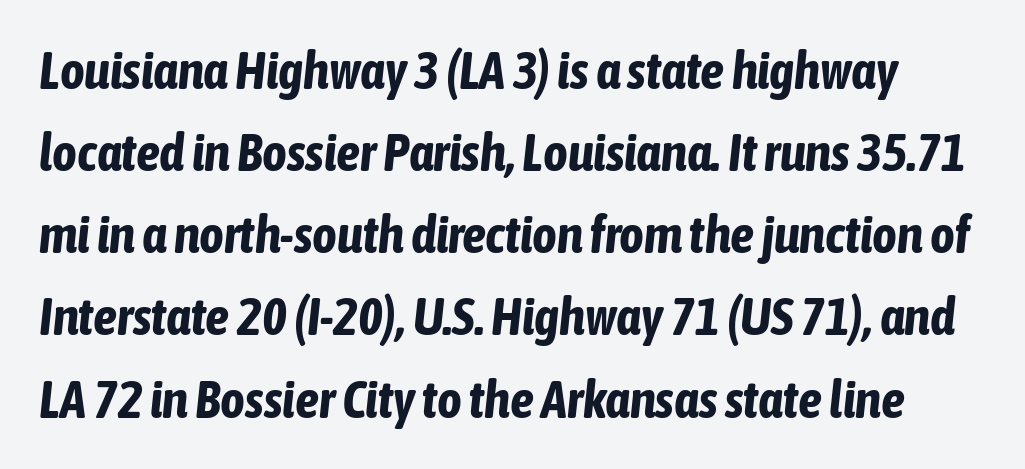
Regular leading. The area under the type is left untouched. Compared with typical body copy, the letter spacing here is the same. A dark, heavy texture on the line: the type is bold.
